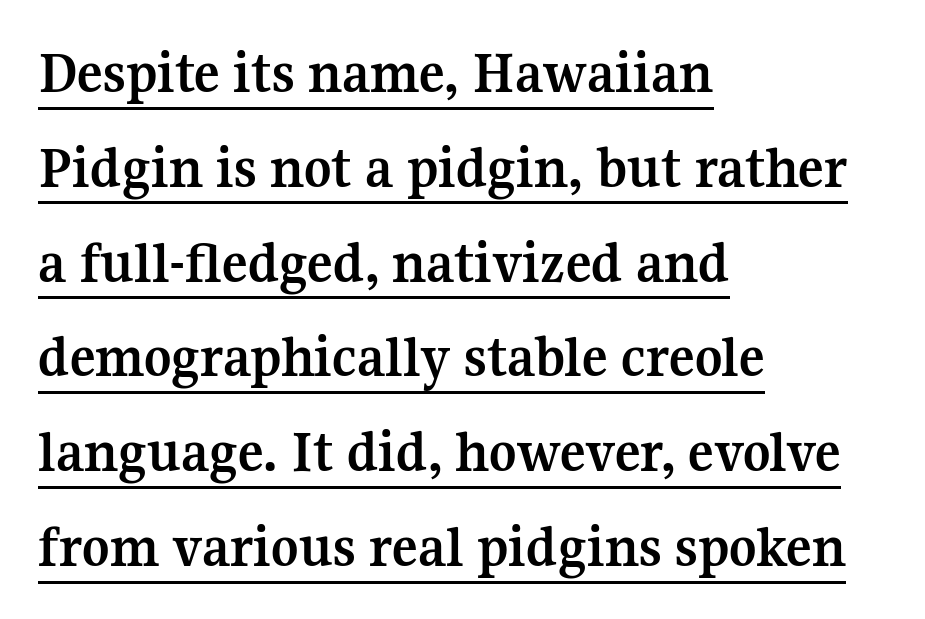
Note the varied advance widths — an 'i' is clearly narrower than an 'm'. Is this a sans? No — the strokes have serifs. In terms of weight, the rendering is a true, heavy bold. Does the lettering tilt? It doesn't — this is upright.
